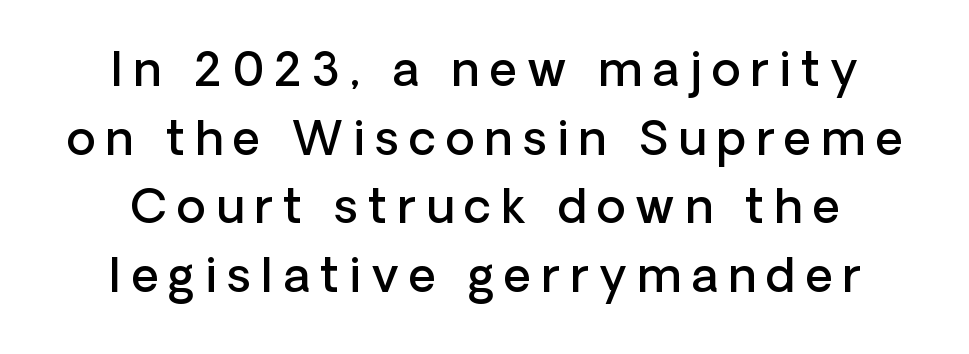
Q: Is the text bold? A: Semi-bold.
Q: Is the text italic (slanted)? A: No, it is upright.
Q: Is the typeface a serif or a sans-serif typeface? A: Sans-serif.
Q: Is the text underlined? A: No.
Q: Is the spacing between letters normal or unusually wide? A: Unusually wide.
Q: Is the spacing between lines tight, normal or loose? A: Normal.
Q: Width (condensed, normal, or wide)? A: Normal.
Q: Stroke contrast? A: Low.
Q: x-height? A: Medium.
Q: Monospaced? A: No.
